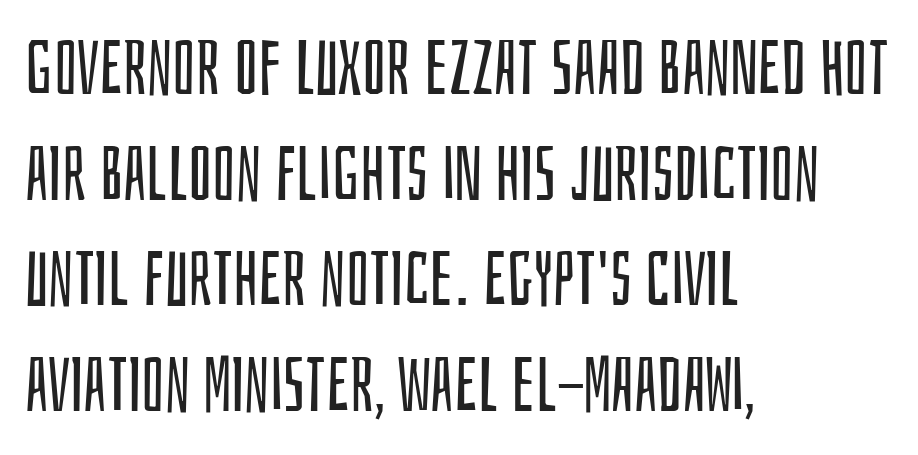
Typographically, this falls in the sans-serif category. Stem width sits at or under what a default text font uses. Each row of text sits above clean, open space. The text block is weighted toward the left margin, trailing off unevenly rightward. Whoever set this chose a conventional vertical rhythm.
